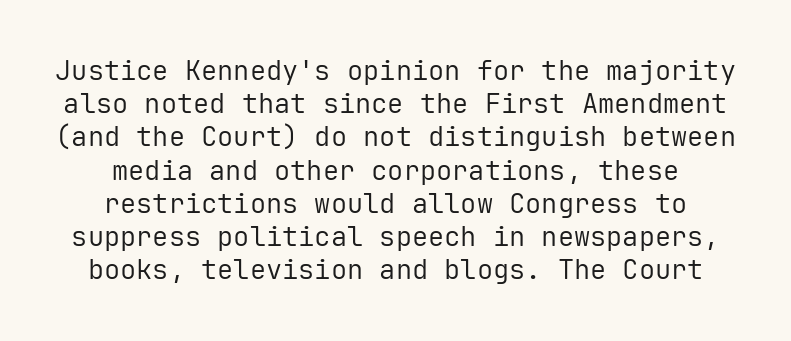
The weight tops out at a normal text grade. Between one letter and the next there's only the usual sliver of space. Ascenders rise straight up at ninety degrees. Unmarked baselines from the first word to the last. The paragraph shown floats in the horizontal middle.
